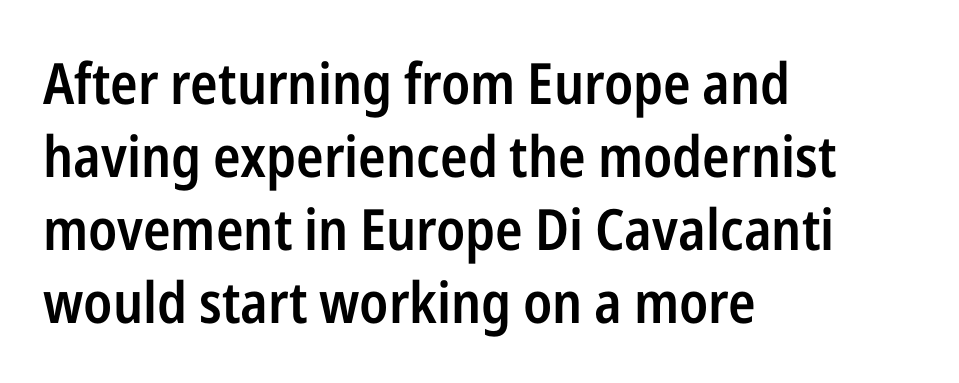
The rendering anchors every line to the left-hand side. A typesetter would mark this as roman, not italic. The passage shown stacks its lines at a standard gap. Here the designer chose a conventional face with non-uniform glyph widths. The words here are not underlined.
